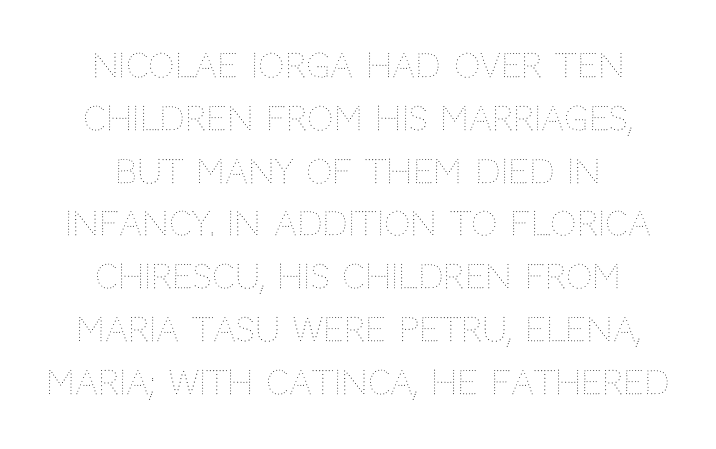
Notice how descenders clear the ascenders below comfortably — that's standard leading. Descender tails drop into unmarked territory. The rendering keeps characters at their native spacing. Posture: upright roman.
